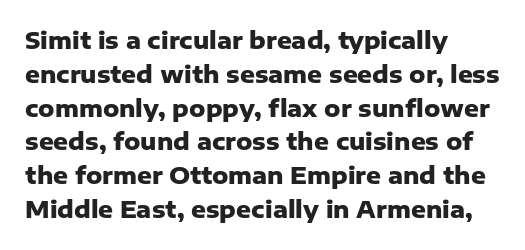
Bold? Absolutely — the strokes are thick and heavy. The setting favours the left margin, as ordinary paragraphs usually do. The font's upright variant was chosen for this text. A bare baseline throughout the passage. Vertical spacing — default.
